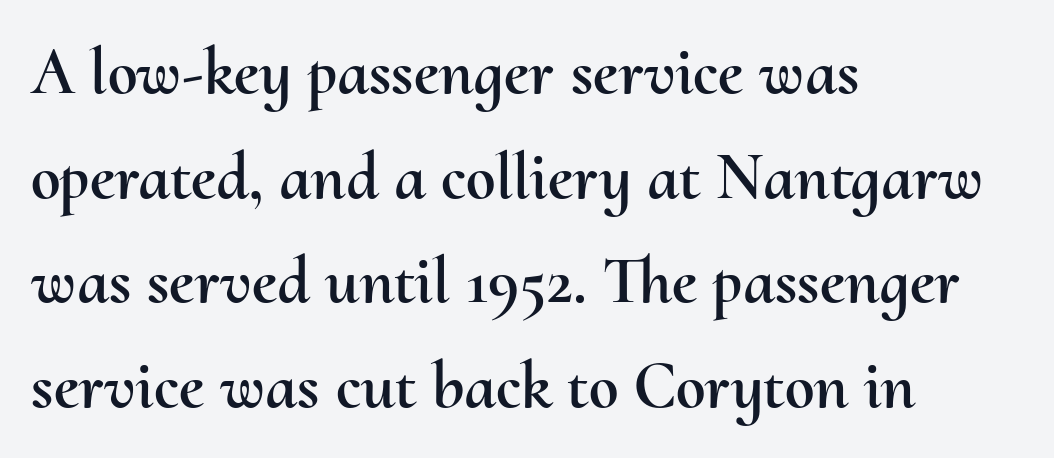
The image shows 67 px text type, upright; set left-aligned, normal line spacing (1.56x), normal letter spacing, not underlined; medium stroke contrast and a small x-height.
